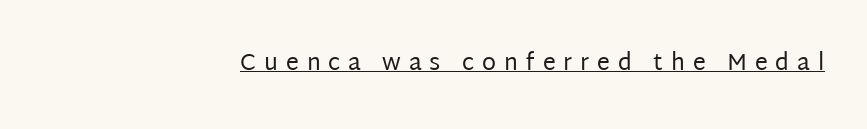
The image shows 23 px text type, upright; set right-aligned, unusually wide letter spacing (+0.34 em), underlined.
